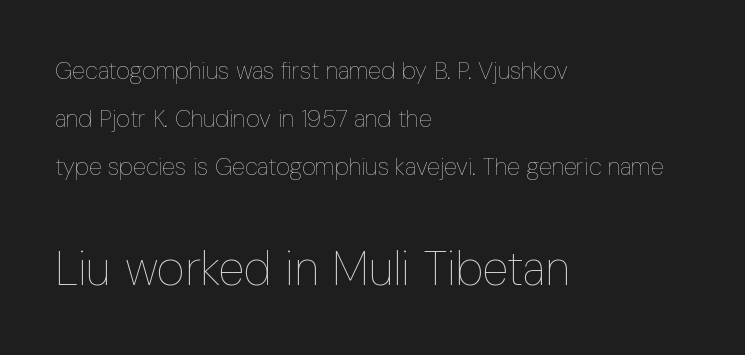
Q: Is the text bold? A: No.
Q: Is the text italic (slanted)? A: No, it is upright.
Q: Is the text underlined? A: No.
Q: How is the paragraph aligned? A: Left-aligned.
Q: Is the spacing between letters normal or unusually wide? A: Normal.
Q: Is the spacing between lines tight, normal or loose? A: Loose.
Q: Which block of text is set in a larger size, the first (top) or the second (bottom)? A: The second (bottom) one.
Q: Width (condensed, normal, or wide)? A: Condensed.
Q: Stroke contrast? A: Low.
Q: x-height? A: Medium.
Q: Monospaced? A: No.
